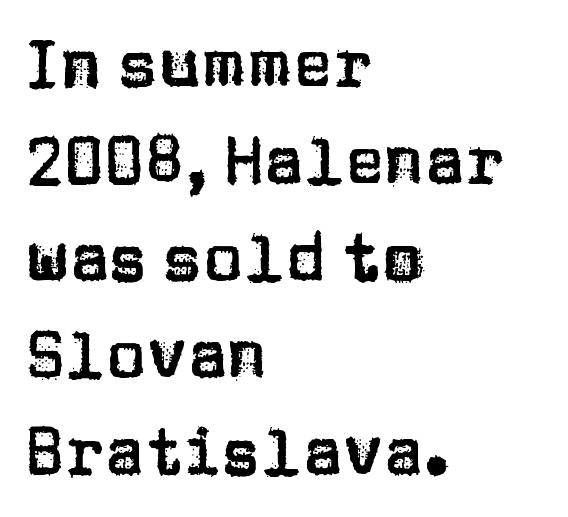
{"serif": "no", "italic": "no", "width": "normal", "stroke_contrast": "low", "x_height": "large", "monospaced": "no", "underline": "no", "align": "left", "line_spacing": "normal", "line_spacing_ratio": 1.47, "letter_spacing": "normal", "letter_spacing_em": 0.0, "glyph_px": 66}
